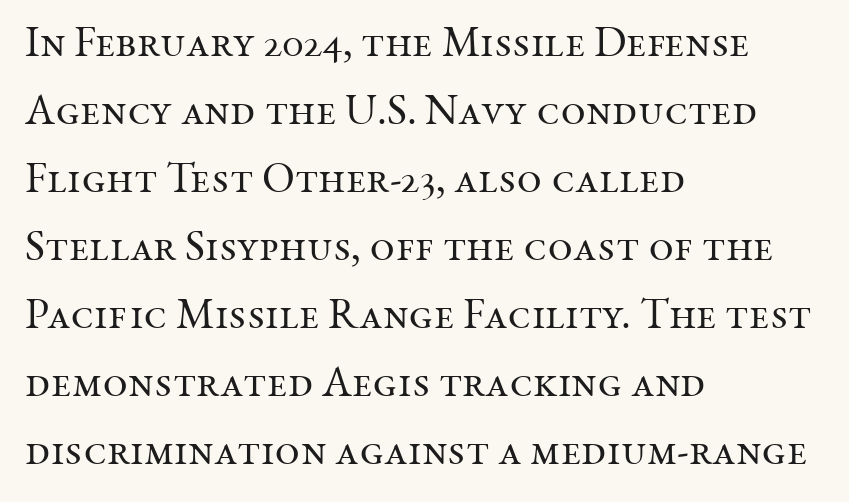
Q: Is the text bold? A: No.
Q: Is the text italic (slanted)? A: No, it is upright.
Q: Is the typeface a serif or a sans-serif typeface? A: Serif.
Q: Is the text underlined? A: No.
Q: How is the paragraph aligned? A: Left-aligned.
Q: Is the spacing between letters normal or unusually wide? A: Normal.
Q: Is the spacing between lines tight, normal or loose? A: Normal.
Q: Width (condensed, normal, or wide)? A: Normal.
Q: Stroke contrast? A: Medium.
Q: x-height? A: Medium.
Q: Monospaced? A: No.
